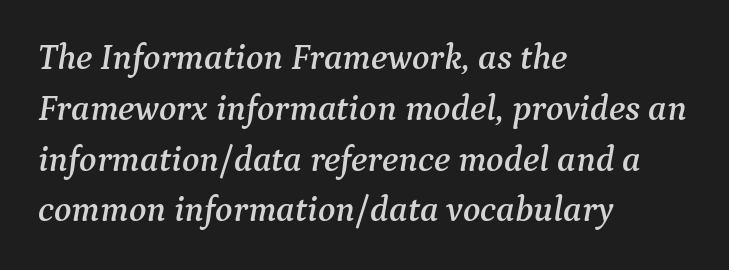
Q: Is the text italic (slanted)? A: Yes, it leans right by about 9 degrees.
Q: Is the typeface a serif or a sans-serif typeface? A: Serif.
Q: Is the text underlined? A: No.
Q: How is the paragraph aligned? A: Left-aligned.
Q: Is the spacing between letters normal or unusually wide? A: Normal.
Q: Is the spacing between lines tight, normal or loose? A: Normal.
Q: Width (condensed, normal, or wide)? A: Normal.
Q: Stroke contrast? A: Medium.
Q: x-height? A: Medium.
Q: Monospaced? A: No.
